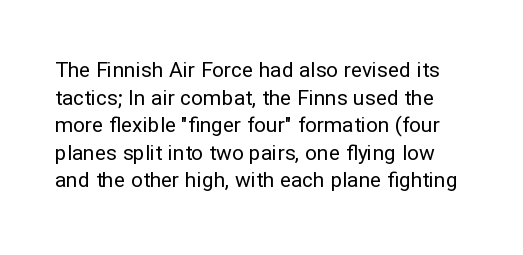
Q: Is the text bold? A: No.
Q: Is the text italic (slanted)? A: No, it is upright.
Q: Is the text underlined? A: No.
Q: Is the spacing between letters normal or unusually wide? A: Normal.
Q: Is the spacing between lines tight, normal or loose? A: Normal.
